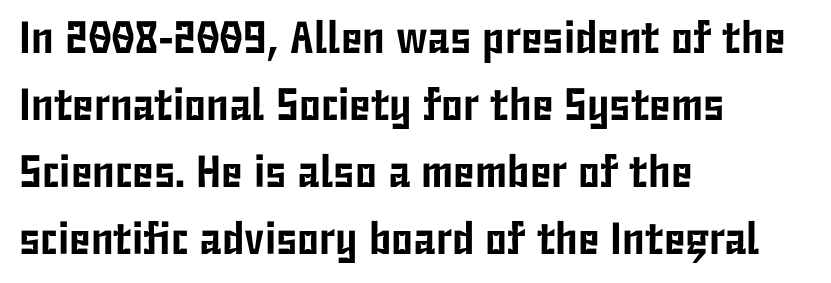
The image shows 45 px condensed sans-serif type, upright; set left-aligned, normal line spacing (1.49x), normal letter spacing, not underlined; low stroke contrast and a medium x-height.
